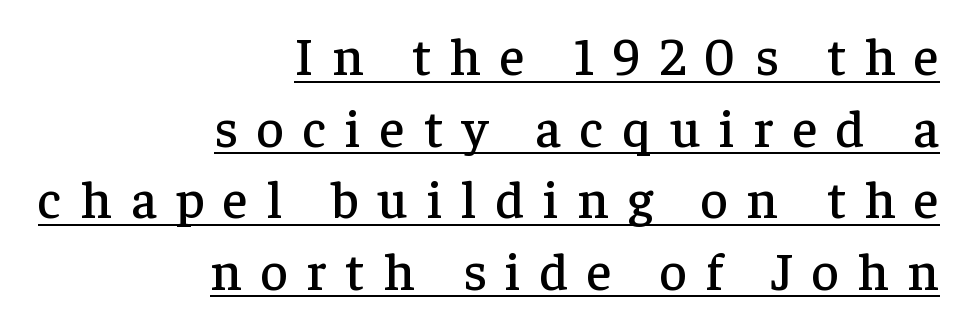
Q: Is the text italic (slanted)? A: No, it is upright.
Q: Is the typeface a serif or a sans-serif typeface? A: Serif.
Q: Is the text underlined? A: Yes.
Q: How is the paragraph aligned? A: Right-aligned.
Q: Is the spacing between letters normal or unusually wide? A: Unusually wide.
Q: Is the spacing between lines tight, normal or loose? A: Normal.
Q: Width (condensed, normal, or wide)? A: Normal.
Q: Stroke contrast? A: Low.
Q: x-height? A: Medium.
Q: Monospaced? A: No.
